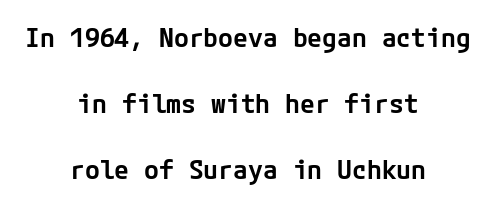
When letters stand straight like this, we call the style roman or upright. Vertical spacing — loose. Horizontal alignment here is central, giving a formal, balanced look. Any mark beneath the type? The region is blank. Standard letterfit; no display-style spreading of the glyphs. Look at the stroke-to-counter ratio: somewhat heavy, a semibold.
